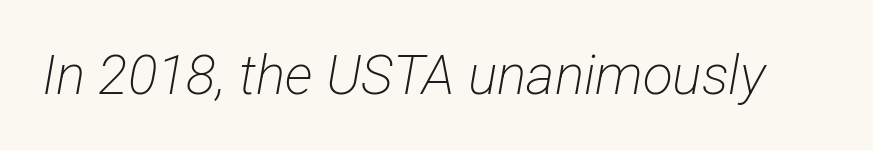
Q: Is the text bold? A: No.
Q: Is the typeface a serif or a sans-serif typeface? A: Sans-serif.
Q: Is the text underlined? A: No.
Q: Is the spacing between letters normal or unusually wide? A: Normal.
Q: Width (condensed, normal, or wide)? A: Condensed.
Q: Stroke contrast? A: Low.
Q: x-height? A: Medium.
Q: Monospaced? A: No.
